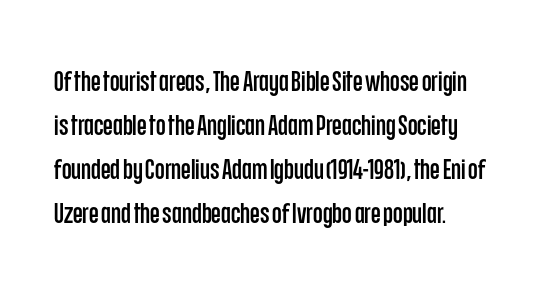
Q: Is the text italic (slanted)? A: No, it is upright.
Q: Is the typeface a serif or a sans-serif typeface? A: Sans-serif.
Q: Is the text underlined? A: No.
Q: How is the paragraph aligned? A: Left-aligned.
Q: Is the spacing between letters normal or unusually wide? A: Normal.
Q: Is the spacing between lines tight, normal or loose? A: Normal.
Q: Width (condensed, normal, or wide)? A: Condensed.
Q: Stroke contrast? A: Low.
Q: x-height? A: Large.
Q: Monospaced? A: No.
